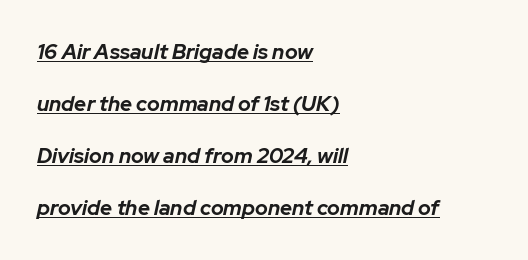
{"italic": "yes", "lean": "right", "slant_degrees": 12, "bold": "yes", "underline": "yes", "align": "left", "line_spacing": "loose", "line_spacing_ratio": 2.48, "letter_spacing": "normal", "letter_spacing_em": 0.0, "glyph_px": 21}
